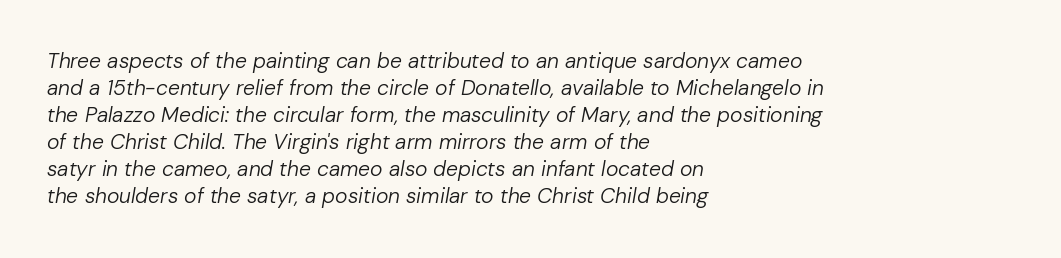
The image shows 21 px text type, italic (leaning right); set left-aligned, normal line spacing (1.29x), normal letter spacing, not underlined.
